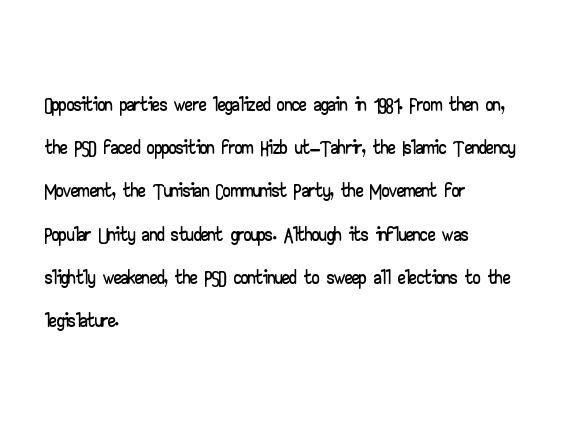
The image shows 30 px wide sans-serif type, upright; set left-aligned, normal line spacing (1.44x), normal letter spacing, not underlined; low stroke contrast and a small x-height.
